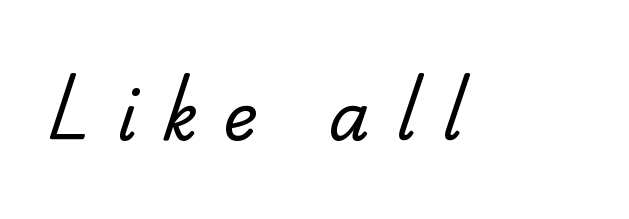
Q: Is the text bold? A: No.
Q: Is the typeface a serif or a sans-serif typeface? A: Serif.
Q: Is the text underlined? A: No.
Q: Is the spacing between letters normal or unusually wide? A: Unusually wide.
Q: Width (condensed, normal, or wide)? A: Normal.
Q: Stroke contrast? A: Low.
Q: x-height? A: Small.
Q: Monospaced? A: No.
